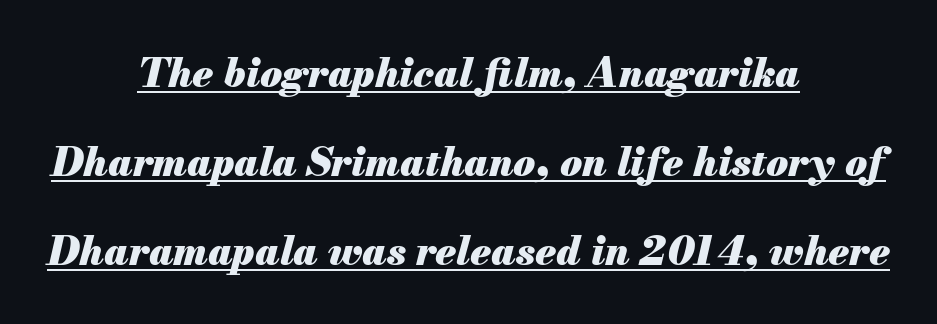
Students, this is bold: see how much ink each stroke carries. Yep, that's italic — everything's leaning. Widely set lines give the paragraph a tall, airy silhouette. Is the block centered? Yes — each line is placed symmetrically about the middle. The passage shown is typed in a proportional face where columns would drift. Emphasis is given by a line drawn under the lettering.
